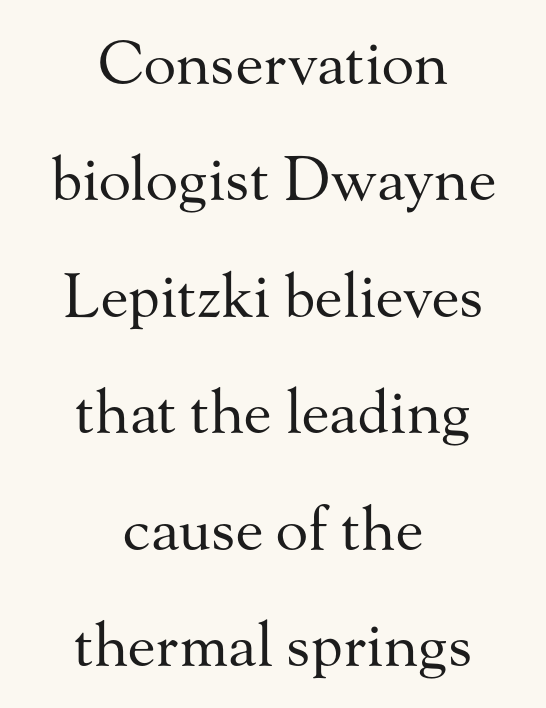
These lines are rendered in a variable-pitch font. Characters remain perfectly vertical along every line. Each letter's strokes conclude with small projecting serifs. Check under the words: just untouched page. This rendering uses center alignment, leaving both contours irregular but symmetric. The weight would be labelled regular, book, light, or lighter still.
